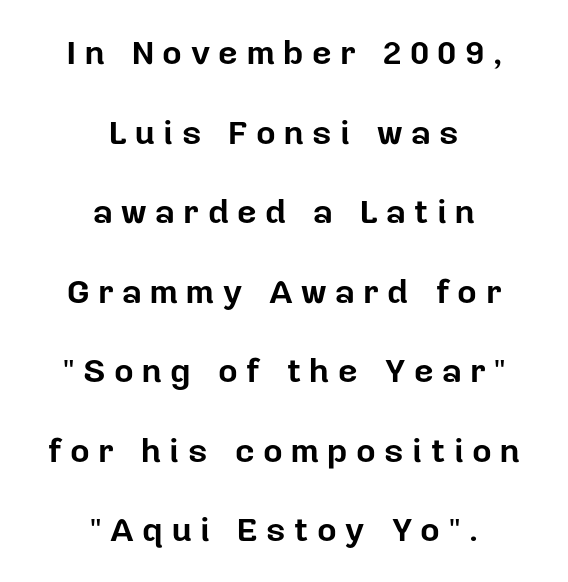
The image shows 34 px bold sans-serif type, upright; set centered, loose line spacing (2.34x), unusually wide letter spacing (+0.25 em), not underlined; low stroke contrast and a medium x-height.
